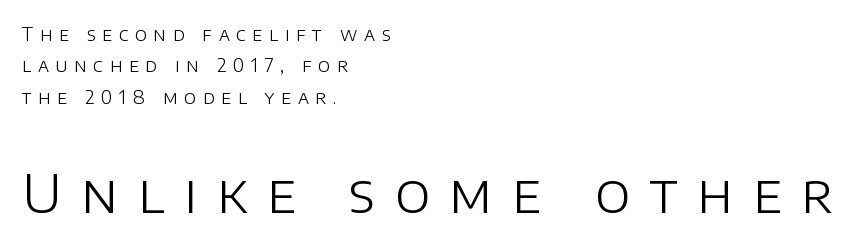
{"serif": "no", "italic": "no", "bold": "no", "weight": "light", "width": "normal", "stroke_contrast": "low", "x_height": "large", "monospaced": "no", "underline": "no", "align": "left", "line_spacing_ratio": 1.74, "letter_spacing": "wide", "letter_spacing_em": 0.37, "larger_block": "second", "size_ratio": 2.94, "glyph_px": 53}
